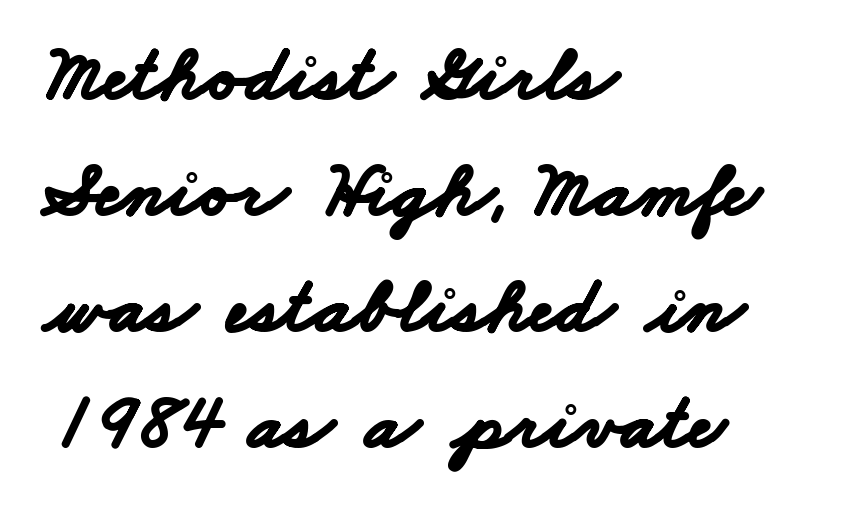
The image shows 79 px bold, wide sans-serif type; set left-aligned, normal line spacing (1.47x), normal letter spacing, not underlined; low stroke contrast and a small x-height.
